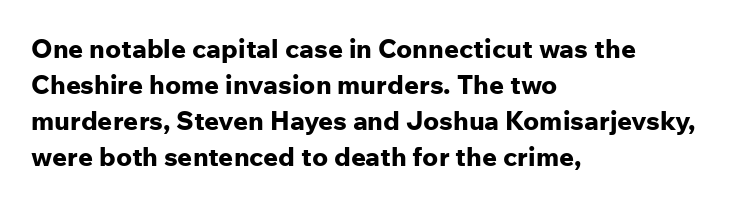
Clear beneath every line of the passage. The typography opts for an upright posture over an oblique one. Evenly set lines give the paragraph a standard silhouette. Standard letterfit; no display-style spreading of the glyphs. The compositor pushed each line to the left boundary.
